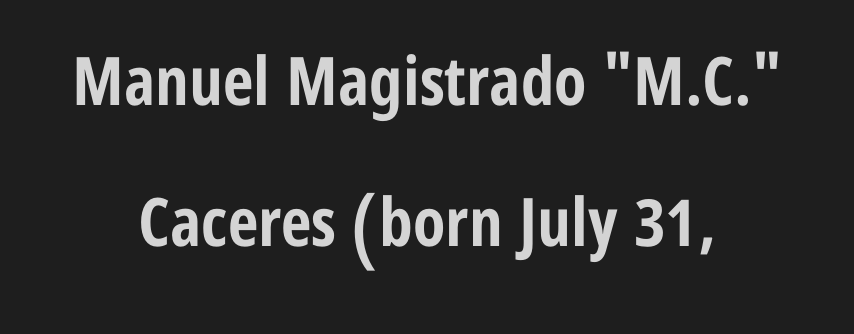
Horizontally, the lines are justified to the midpoint only. Does the type have serifs? No, each stem ends abruptly. Each letter keeps its own natural width here, so spacing adapts to shape. A typesetter would call this leading open, well beyond the default. Tracking here is standard; glyphs follow each other at the usual distance. The strip under each line holds only bare page.
